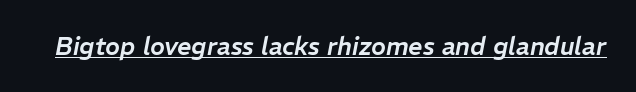
{"italic": "yes", "lean": "right", "slant_degrees": 11, "underline": "yes", "letter_spacing": "normal", "letter_spacing_em": 0.0, "glyph_px": 25}
